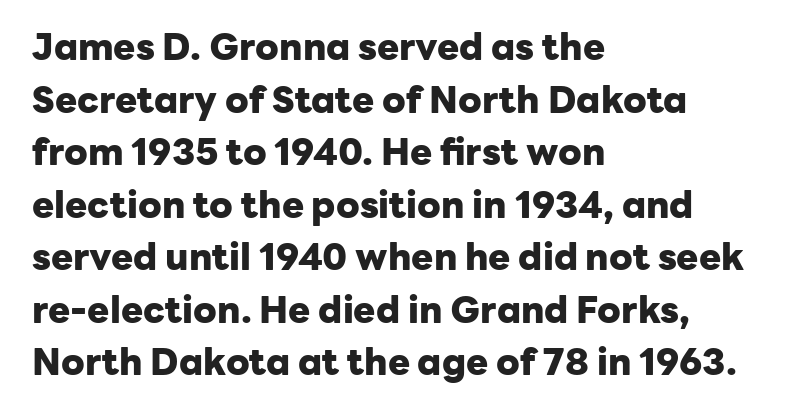
Does the lettering tilt? It doesn't — this is upright. Letters rest on an invisible, unmarked baseline. Strong, thick strokes mark this as bold type. In terms of leading, this rendering sits right in the middle. Each letter's strokes conclude bluntly, with no projecting serifs.
